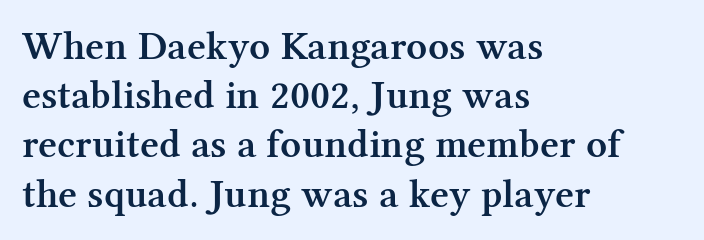
{"serif": "yes", "italic": "no", "bold": "semi", "weight": "semibold", "width": "normal", "stroke_contrast": "medium", "x_height": "medium", "monospaced": "no", "underline": "no", "align": "left", "line_spacing_ratio": 1.2, "letter_spacing": "normal", "letter_spacing_em": 0.0, "glyph_px": 41}
